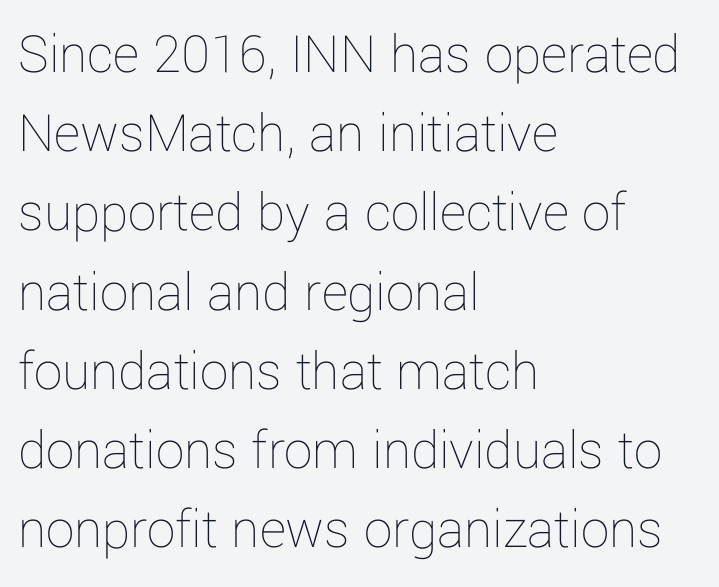
The text block is weighted toward the left margin, trailing off unevenly rightward. The space directly below the letters is spotless. Honestly, the letter spacing is just normal — you wouldn't notice it. Summary of vertical rhythm: regular, with standard interline spacing. Weight: in the light-to-regular range. Nope, not italic — everything's standing straight.
